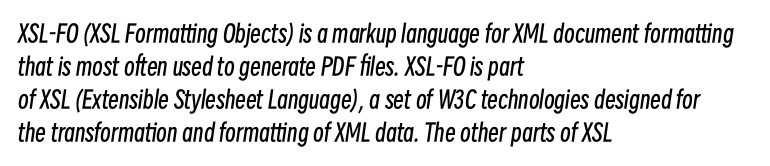
{"italic": "yes", "lean": "right", "slant_degrees": 8, "bold": "no", "underline": "no", "align": "left", "line_spacing": "normal", "line_spacing_ratio": 1.38, "letter_spacing": "normal", "letter_spacing_em": 0.0, "glyph_px": 24}
